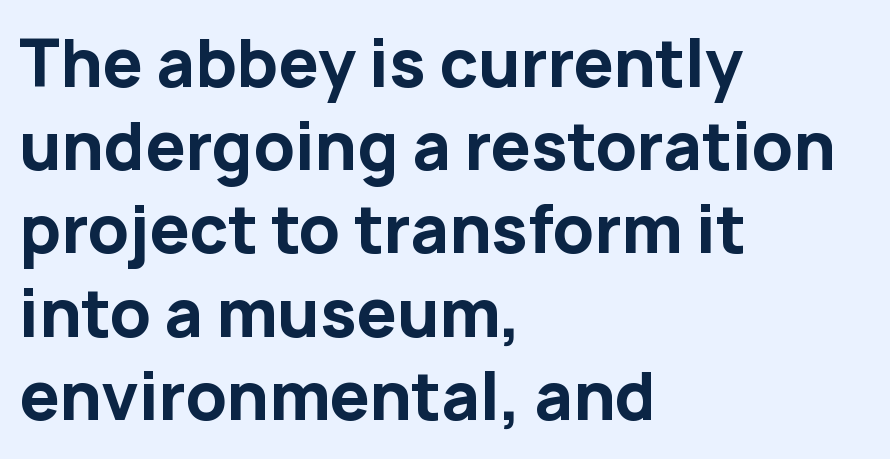
{"serif": "no", "italic": "no", "bold": "yes", "weight": "bold", "width": "normal", "stroke_contrast": "low", "x_height": "medium", "monospaced": "no", "underline": "no", "align": "left", "line_spacing": "normal", "line_spacing_ratio": 1.3, "letter_spacing": "normal", "letter_spacing_em": 0.0, "glyph_px": 64}
